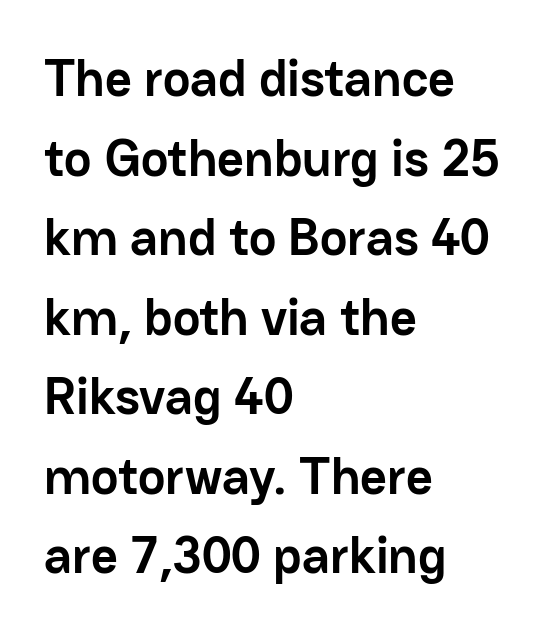
{"serif": "no", "italic": "no", "bold": "yes", "weight": "semibold", "width": "normal", "stroke_contrast": "low", "x_height": "medium", "monospaced": "no", "underline": "no", "align": "left", "line_spacing": "normal", "line_spacing_ratio": 1.53, "letter_spacing": "normal", "letter_spacing_em": 0.0, "glyph_px": 52}
